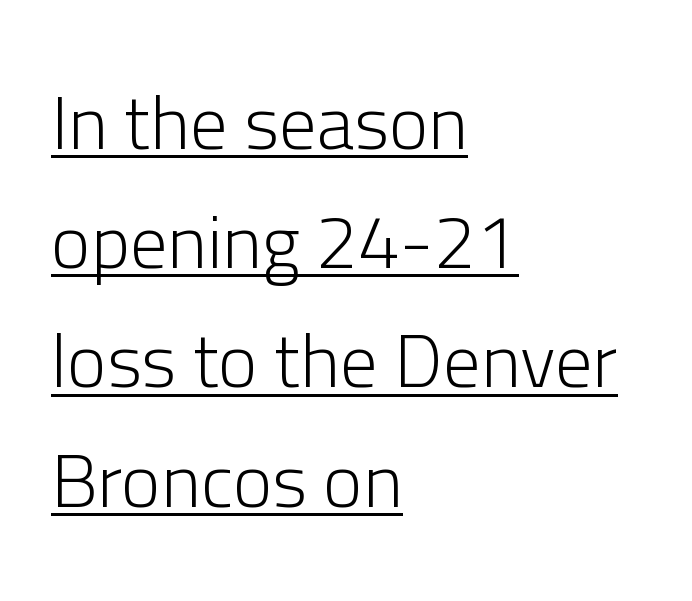
{"serif": "no", "italic": "no", "bold": "no", "weight": "light", "width": "normal", "stroke_contrast": "low", "x_height": "medium", "monospaced": "no", "underline": "yes", "align": "left", "line_spacing": "normal", "line_spacing_ratio": 1.59, "letter_spacing": "normal", "letter_spacing_em": 0.0, "glyph_px": 75}
